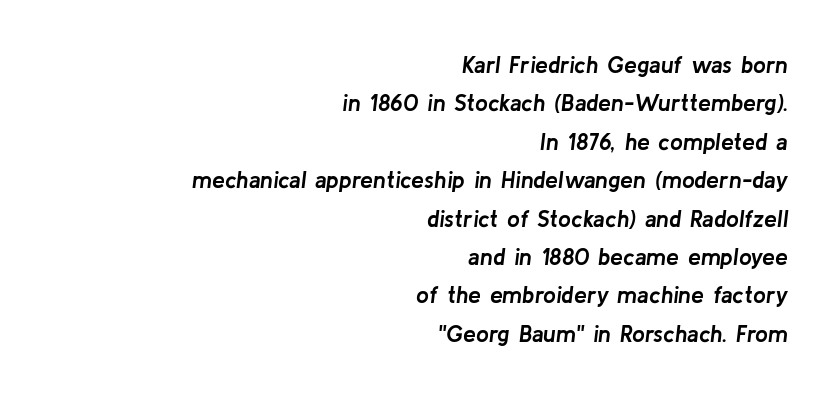
The image shows 23 px bold type, italic (leaning right); set right-aligned, normal line spacing (1.67x), normal letter spacing, not underlined.
